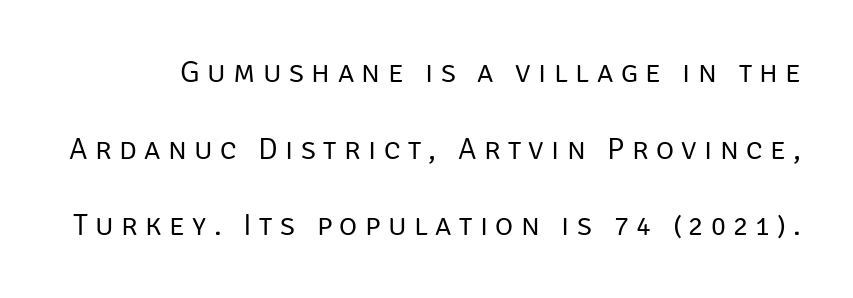
The image shows 31 px regular-weight sans-serif type, upright; set loose line spacing (2.47x), unusually wide letter spacing (+0.24 em), not underlined; low stroke contrast and a large x-height.
